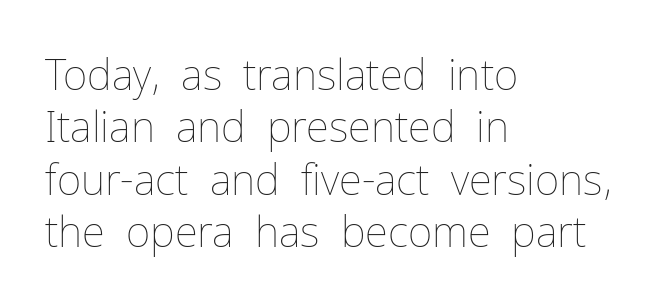
Which margin do the lines hug? The left one — the right edge is uneven. Does the lettering tilt? It doesn't — this is upright. The weight tops out at a normal text grade. The area under the type is left untouched. In terms of leading, this rendering sits right in the middle.
